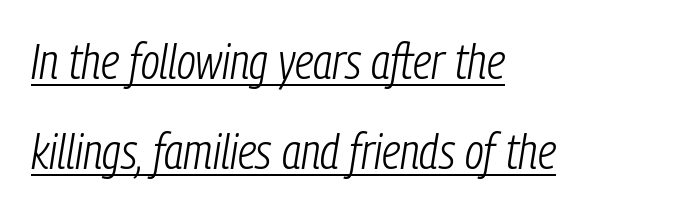
The image shows 49 px light, condensed type, italic (leaning right); set left-aligned, line spacing 1.84x, normal letter spacing, underlined; low stroke contrast and a medium x-height.
